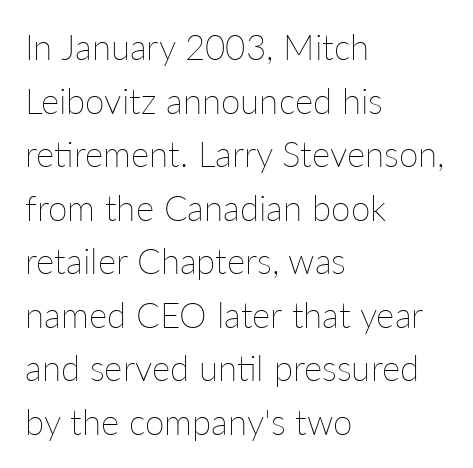
The letters stand straight up with perfectly vertical stems. The letters sit at their default tracking, neither squeezed nor spread. Proportional: the letters do not fall into vertical columns. The typeface has the unassuming heft of standard copy or less. Leading matches the norm, producing a regular column. Visually the block forms a straight wall on the left and a jagged coastline on the right.
